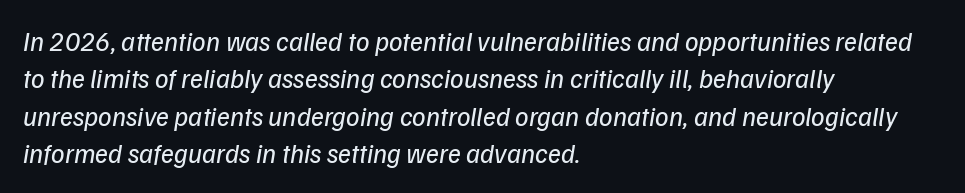
The image shows 27 px text type; set left-aligned, normal line spacing (1.38x), normal letter spacing, not underlined.
